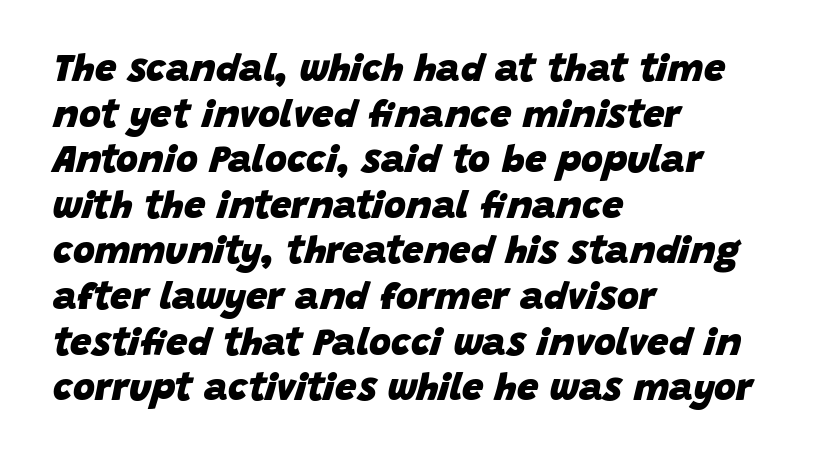
{"italic": "yes", "lean": "right", "slant_degrees": 15, "bold": "yes", "weight": "heavy", "width": "normal", "stroke_contrast": "low", "x_height": "large", "monospaced": "no", "underline": "no", "align": "left", "line_spacing_ratio": 1.2, "letter_spacing": "normal", "letter_spacing_em": 0.0, "glyph_px": 38}
